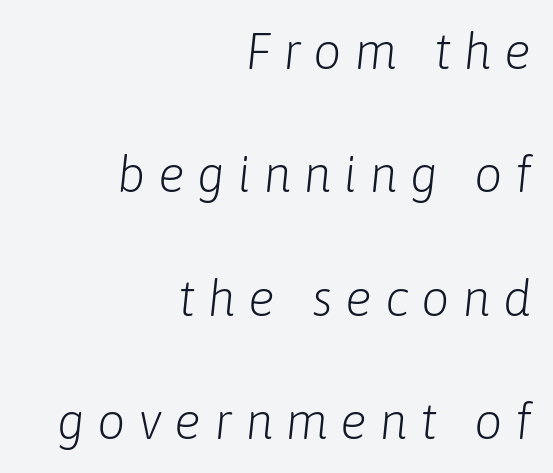
Q: Is the text bold? A: No.
Q: Is the text italic (slanted)? A: Yes, it leans right by about 6 degrees.
Q: Is the text underlined? A: No.
Q: How is the paragraph aligned? A: Right-aligned.
Q: Is the spacing between letters normal or unusually wide? A: Unusually wide.
Q: Is the spacing between lines tight, normal or loose? A: Loose.
Q: Width (condensed, normal, or wide)? A: Normal.
Q: Stroke contrast? A: Low.
Q: x-height? A: Medium.
Q: Monospaced? A: No.
